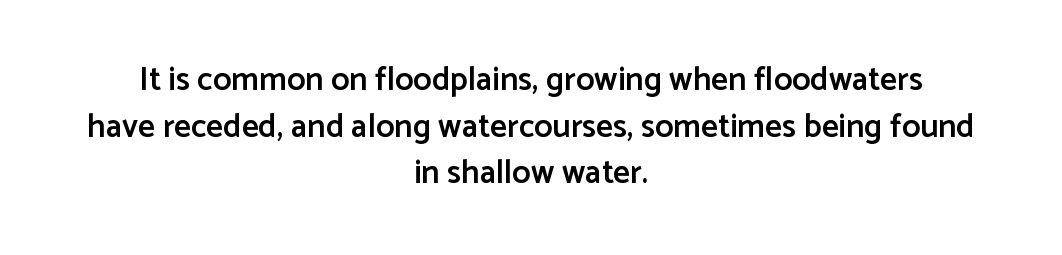
Q: Is the text bold? A: Semi-bold.
Q: Is the text italic (slanted)? A: No, it is upright.
Q: Is the typeface a serif or a sans-serif typeface? A: Sans-serif.
Q: Is the text underlined? A: No.
Q: How is the paragraph aligned? A: Centered.
Q: Is the spacing between letters normal or unusually wide? A: Normal.
Q: Is the spacing between lines tight, normal or loose? A: Normal.
Q: Width (condensed, normal, or wide)? A: Normal.
Q: Stroke contrast? A: Low.
Q: x-height? A: Medium.
Q: Monospaced? A: No.
